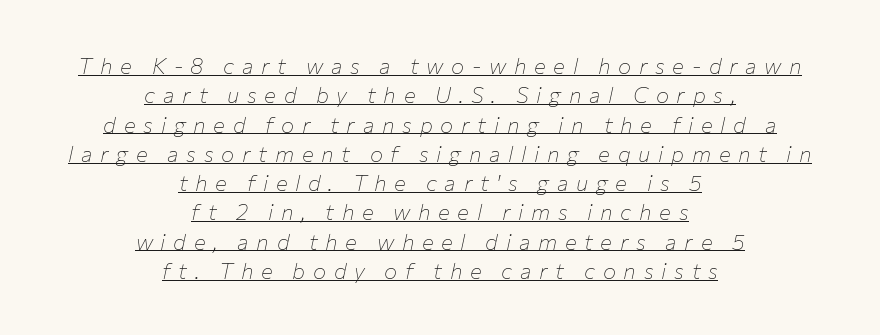
Q: Is the text bold? A: No.
Q: Is the text italic (slanted)? A: Yes, it leans right by about 12 degrees.
Q: Is the text underlined? A: Yes.
Q: How is the paragraph aligned? A: Centered.
Q: Is the spacing between letters normal or unusually wide? A: Unusually wide.
Q: Is the spacing between lines tight, normal or loose? A: Normal.
